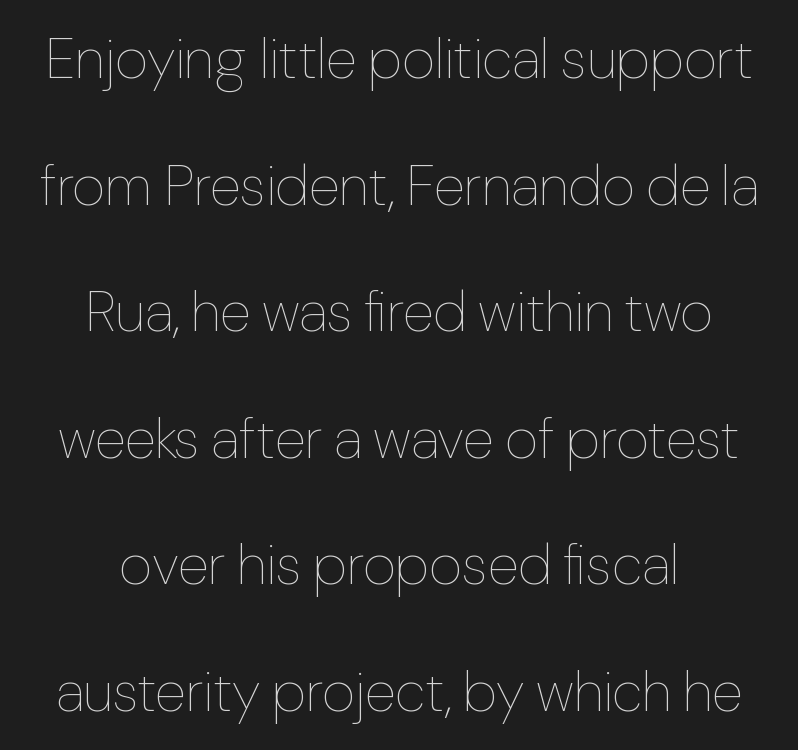
Q: Is the text bold? A: No.
Q: Is the text italic (slanted)? A: No, it is upright.
Q: Is the text underlined? A: No.
Q: How is the paragraph aligned? A: Centered.
Q: Is the spacing between letters normal or unusually wide? A: Normal.
Q: Is the spacing between lines tight, normal or loose? A: Loose.
Q: Width (condensed, normal, or wide)? A: Normal.
Q: Stroke contrast? A: Low.
Q: x-height? A: Medium.
Q: Monospaced? A: No.
